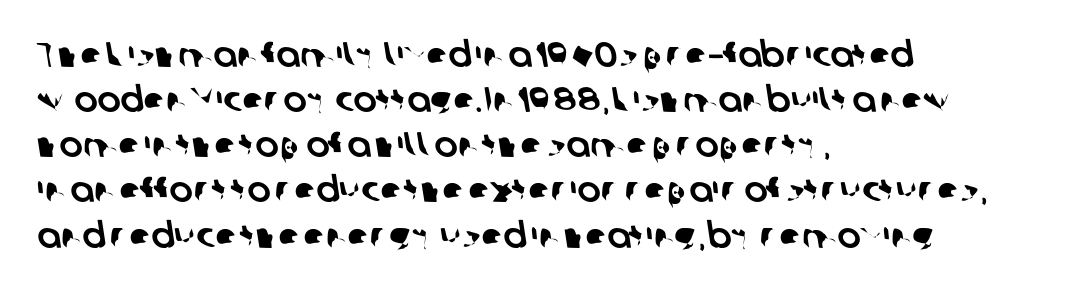
The passage shown has conventional tracking throughout. The rows are spaced the way most documents space them. Check the space under the baseline: it is left empty. The text block is weighted toward the left margin, trailing off unevenly rightward. Character widths vary here, with narrow letters taking less room than wide ones. What kind of face is this? One without serifs — a sans.
